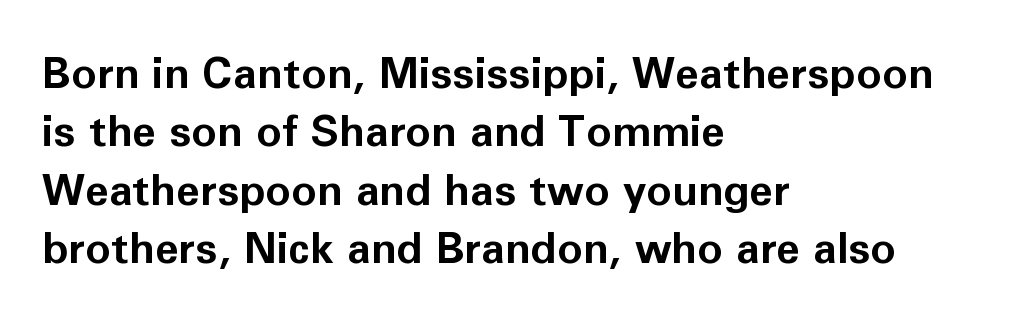
Type without underlining. The compositor pushed each line to the left boundary. Character widths vary here, with narrow letters taking less room than wide ones. A typesetter would mark this as roman, not italic. The passage shown stacks its lines at a standard gap. These lines are composed in type without serifs.
